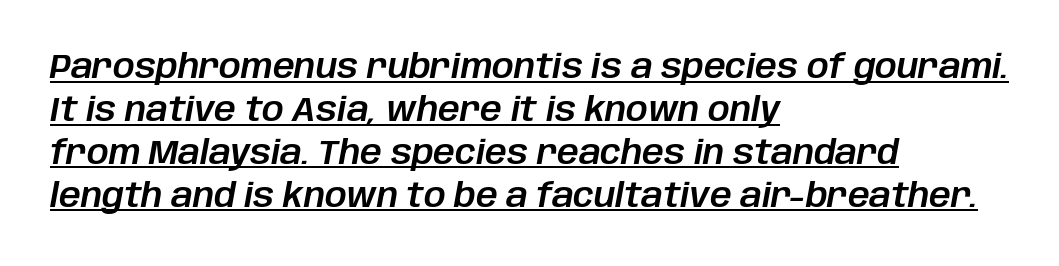
Designer's note — italics engaged. The letters sit at their default tracking, neither squeezed nor spread. If you drew a ruler down the left edge, every line would touch it. Proportional: the letters do not fall into vertical columns.
